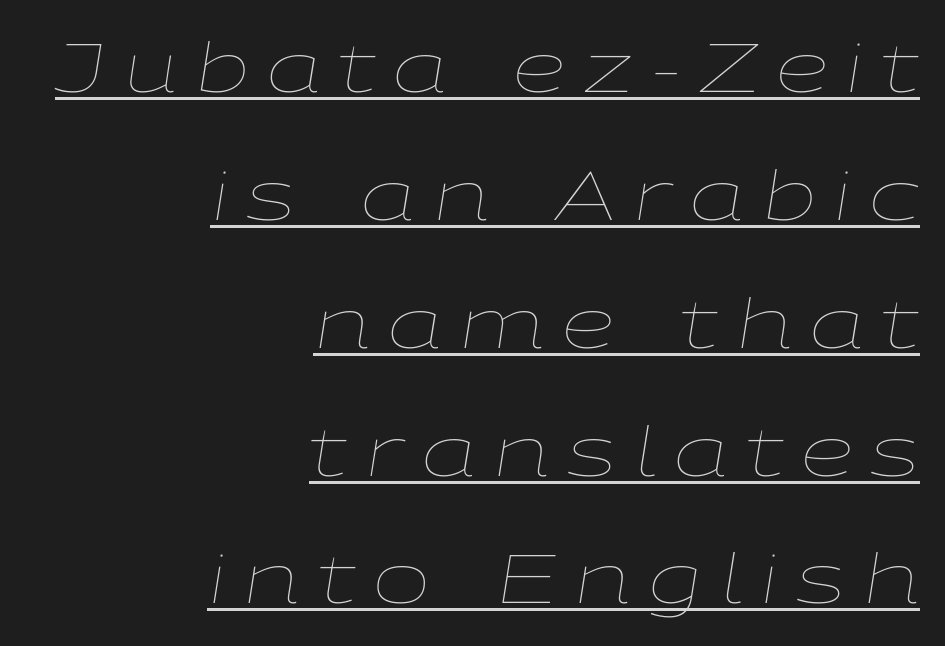
Q: Is the text bold? A: No.
Q: Is the text italic (slanted)? A: Yes, it leans right by about 9 degrees.
Q: Is the text underlined? A: Yes.
Q: How is the paragraph aligned? A: Right-aligned.
Q: Is the spacing between letters normal or unusually wide? A: Unusually wide.
Q: Width (condensed, normal, or wide)? A: Wide.
Q: Stroke contrast? A: Low.
Q: x-height? A: Medium.
Q: Monospaced? A: No.
